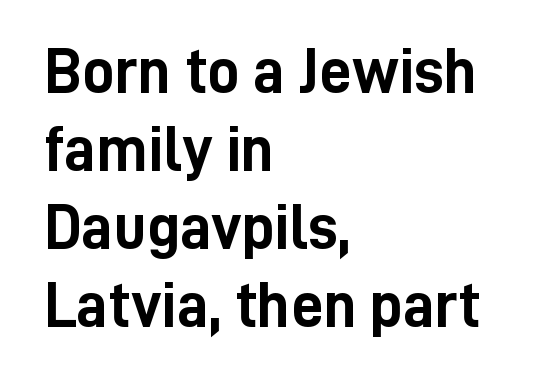
Q: Is the text bold? A: Yes.
Q: Is the text italic (slanted)? A: No, it is upright.
Q: Is the typeface a serif or a sans-serif typeface? A: Sans-serif.
Q: Is the text underlined? A: No.
Q: How is the paragraph aligned? A: Left-aligned.
Q: Is the spacing between letters normal or unusually wide? A: Normal.
Q: Width (condensed, normal, or wide)? A: Condensed.
Q: Stroke contrast? A: Low.
Q: x-height? A: Medium.
Q: Monospaced? A: No.
